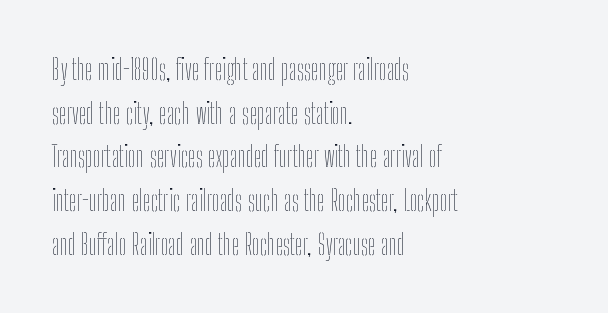
A classic flush-left, rag-right setting is used for this passage. Italic: no, the glyphs are upright roman. The face used here is proportionally spaced, like ordinary book or web type. Any mark beneath the type? The region is blank. Weight: in the light-to-regular range.
